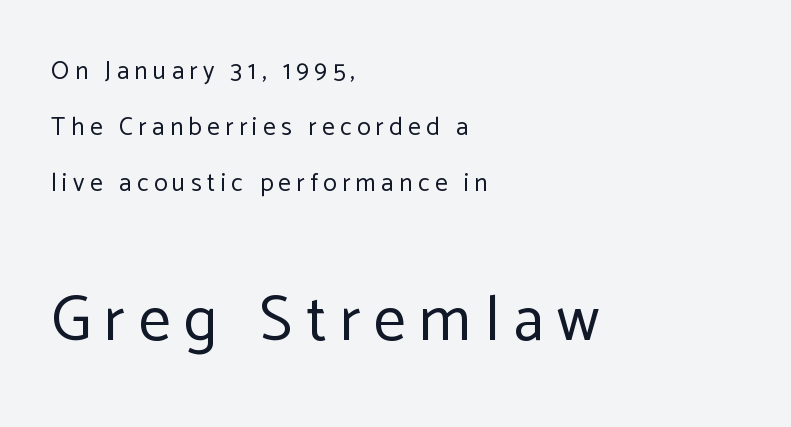
{"serif": "no", "italic": "no", "bold": "no", "weight": "regular", "width": "normal", "stroke_contrast": "low", "x_height": "medium", "monospaced": "no", "underline": "no", "align": "left", "line_spacing": "loose", "line_spacing_ratio": 2.25, "letter_spacing": "wide", "letter_spacing_em": 0.22, "larger_block": "second", "size_ratio": 2.52, "glyph_px": 63}
